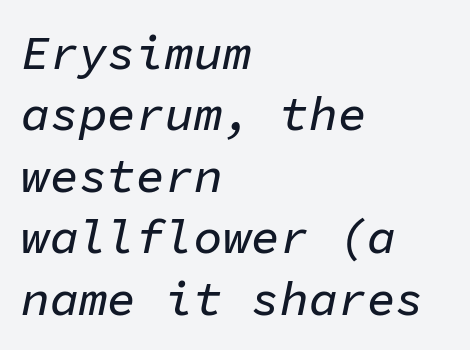
{"italic": "yes", "lean": "right", "slant_degrees": 11, "width": "normal", "stroke_contrast": "low", "x_height": "medium", "monospaced": "yes", "underline": "no", "align": "left", "line_spacing": "normal", "line_spacing_ratio": 1.28, "letter_spacing": "normal", "letter_spacing_em": 0.0, "glyph_px": 48}
